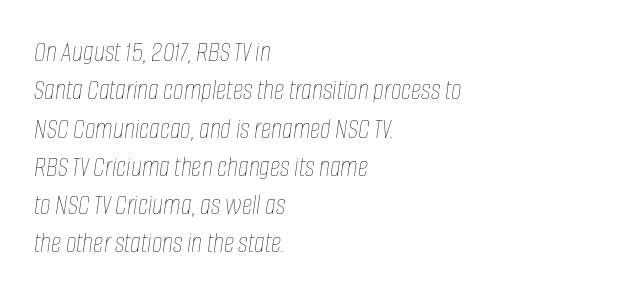
Q: Is the text bold? A: No.
Q: Is the text italic (slanted)? A: Yes, it leans right by about 8 degrees.
Q: Is the text underlined? A: No.
Q: How is the paragraph aligned? A: Left-aligned.
Q: Is the spacing between letters normal or unusually wide? A: Normal.
Q: Is the spacing between lines tight, normal or loose? A: Normal.
Q: Width (condensed, normal, or wide)? A: Condensed.
Q: Stroke contrast? A: Low.
Q: x-height? A: Large.
Q: Monospaced? A: No.
